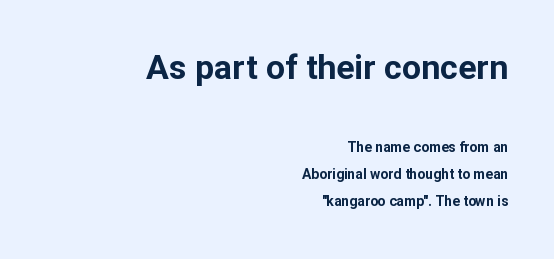
Q: Is the text bold? A: Yes.
Q: Is the text italic (slanted)? A: No, it is upright.
Q: Is the typeface a serif or a sans-serif typeface? A: Sans-serif.
Q: Is the text underlined? A: No.
Q: How is the paragraph aligned? A: Right-aligned.
Q: Is the spacing between letters normal or unusually wide? A: Normal.
Q: Is the spacing between lines tight, normal or loose? A: Loose.
Q: Which block of text is set in a larger size, the first (top) or the second (bottom)? A: The first (top) one.
Q: Width (condensed, normal, or wide)? A: Normal.
Q: Stroke contrast? A: Low.
Q: x-height? A: Medium.
Q: Monospaced? A: No.
